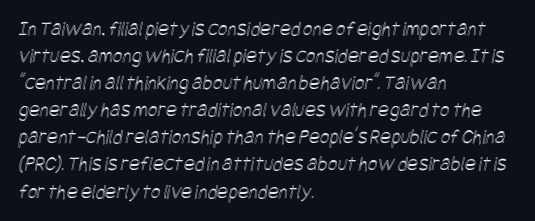
Q: Is the text underlined? A: No.
Q: How is the paragraph aligned? A: Left-aligned.
Q: Is the spacing between letters normal or unusually wide? A: Normal.
Q: Is the spacing between lines tight, normal or loose? A: Normal.
